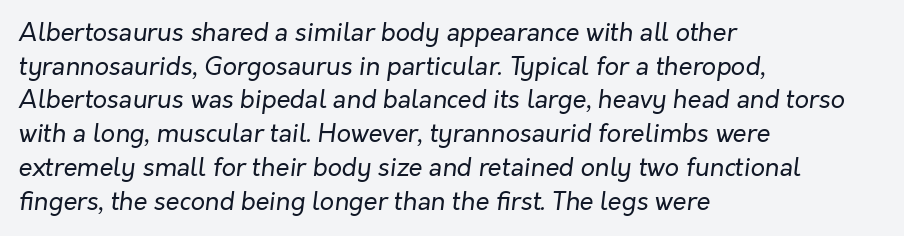
{"italic": "yes", "lean": "right", "slant_degrees": 7, "bold": "no", "underline": "no", "align": "left", "line_spacing": "normal", "line_spacing_ratio": 1.35, "letter_spacing": "normal", "letter_spacing_em": 0.0, "glyph_px": 25}
